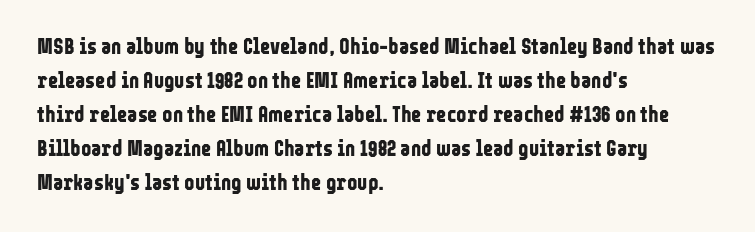
The image shows 22 px bold type, upright; set left-aligned, normal line spacing (1.54x), normal letter spacing, not underlined.
